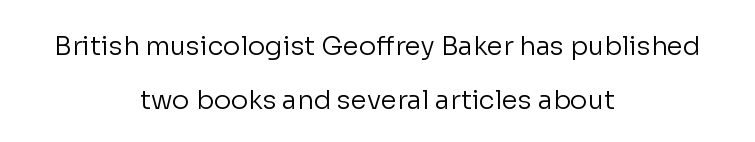
Typeset on center — no edge is straight. Baseline-to-baseline distance is far greater than the letter height. The glyphs are unaccompanied by any horizontal stroke below them. Ascenders rise straight up at ninety degrees. Look at the tracking — it's just the regular setting, nothing added. The strokes are not fattened; the text isn't bold.
